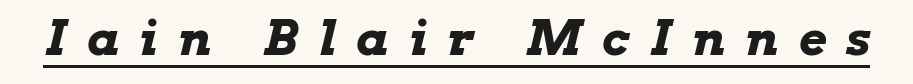
Q: Is the text bold? A: Yes.
Q: Is the text italic (slanted)? A: Yes, it leans right by about 13 degrees.
Q: Is the text underlined? A: Yes.
Q: Is the spacing between letters normal or unusually wide? A: Unusually wide.
Q: Width (condensed, normal, or wide)? A: Wide.
Q: Stroke contrast? A: Low.
Q: x-height? A: Medium.
Q: Monospaced? A: No.
